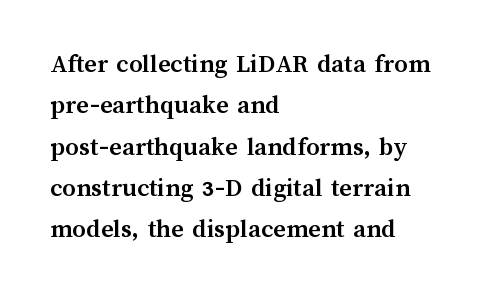
This block has exactly the height ordinary leading produces. The letterforms sit shoulder to shoulder at normal distance. On the weight axis this lands at bold, roughly 700. Line beginnings align vertically; line endings do not. A roman cut, with each character standing at attention.
